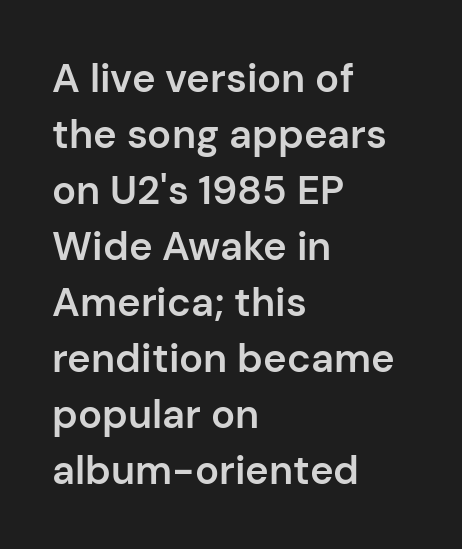
Q: Is the text bold? A: Semi-bold.
Q: Is the text italic (slanted)? A: No, it is upright.
Q: Is the typeface a serif or a sans-serif typeface? A: Sans-serif.
Q: Is the text underlined? A: No.
Q: How is the paragraph aligned? A: Left-aligned.
Q: Is the spacing between letters normal or unusually wide? A: Normal.
Q: Is the spacing between lines tight, normal or loose? A: Normal.
Q: Width (condensed, normal, or wide)? A: Normal.
Q: Stroke contrast? A: Low.
Q: x-height? A: Medium.
Q: Monospaced? A: No.
